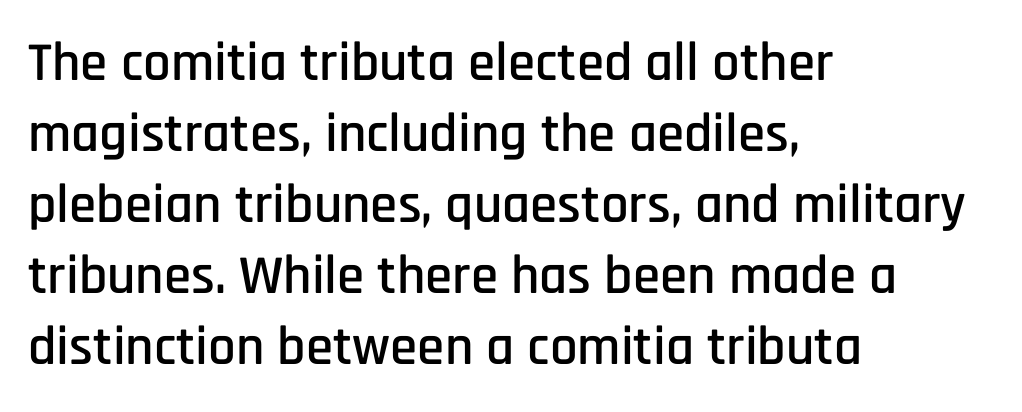
The image shows 55 px condensed sans-serif type, upright; set left-aligned, normal line spacing (1.29x), normal letter spacing, not underlined; low stroke contrast and a large x-height.
